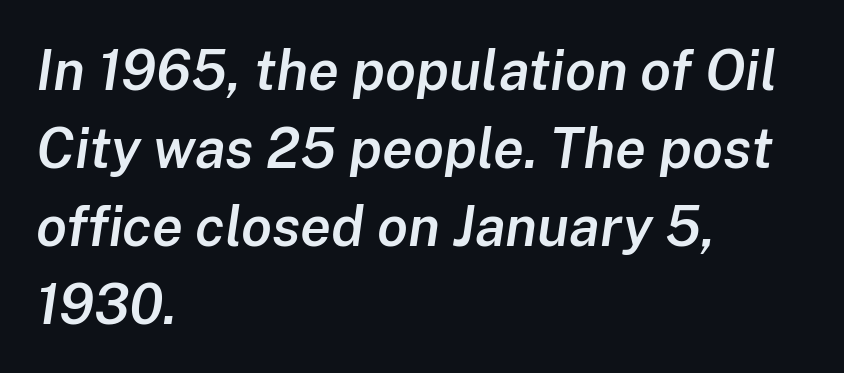
{"italic": "yes", "lean": "right", "slant_degrees": 8, "bold": "semi", "weight": "semibold", "width": "normal", "stroke_contrast": "low", "x_height": "medium", "monospaced": "no", "underline": "no", "align": "left", "line_spacing": "normal", "line_spacing_ratio": 1.39, "letter_spacing": "normal", "letter_spacing_em": 0.0, "glyph_px": 56}
